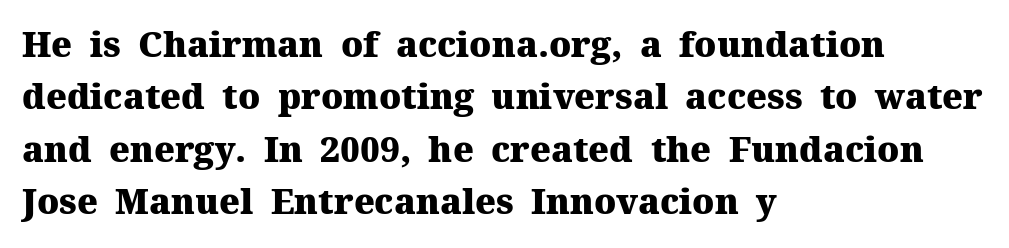
This rendering features lettering with no underline. Normally led — the rows are evenly, conventionally spaced. Small tapered or slab feet sit at the stroke ends, so this counts as serif. Here the designer chose a conventional face with non-uniform glyph widths.
